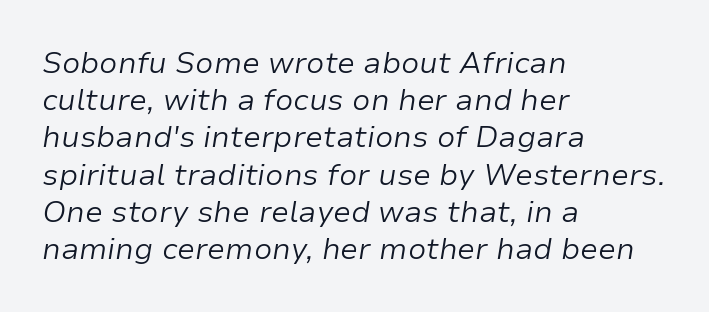
Q: Is the text bold? A: No.
Q: Is the text italic (slanted)? A: Yes, it leans right by about 9 degrees.
Q: Is the text underlined? A: No.
Q: How is the paragraph aligned? A: Left-aligned.
Q: Is the spacing between letters normal or unusually wide? A: Normal.
Q: Width (condensed, normal, or wide)? A: Normal.
Q: Stroke contrast? A: Low.
Q: x-height? A: Medium.
Q: Monospaced? A: No.
